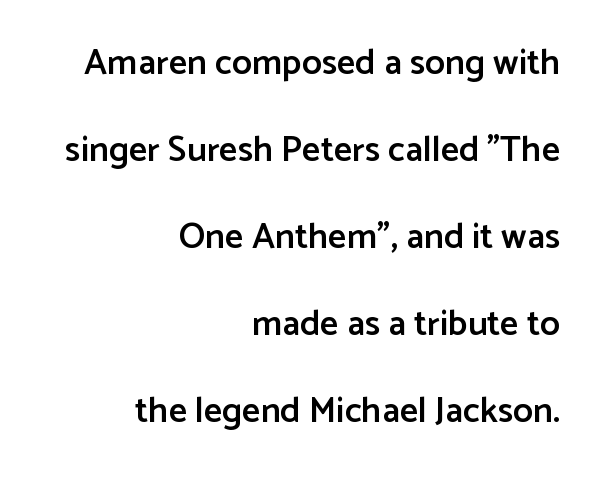
Q: Is the text bold? A: Semi-bold.
Q: Is the text italic (slanted)? A: No, it is upright.
Q: Is the typeface a serif or a sans-serif typeface? A: Sans-serif.
Q: Is the text underlined? A: No.
Q: How is the paragraph aligned? A: Right-aligned.
Q: Is the spacing between letters normal or unusually wide? A: Normal.
Q: Is the spacing between lines tight, normal or loose? A: Loose.
Q: Width (condensed, normal, or wide)? A: Normal.
Q: Stroke contrast? A: Low.
Q: x-height? A: Medium.
Q: Monospaced? A: No.
